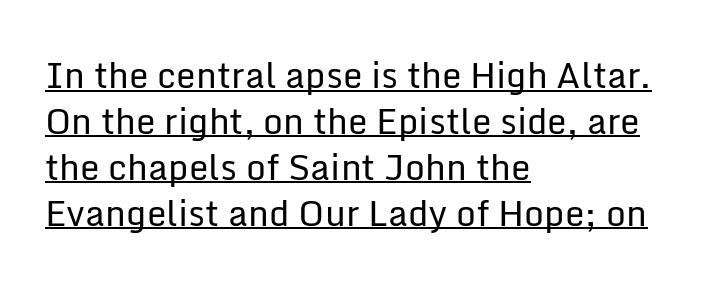
The image shows 35 px regular-weight sans-serif type, upright; set left-aligned, normal line spacing (1.31x), normal letter spacing, underlined; low stroke contrast and a medium x-height.
